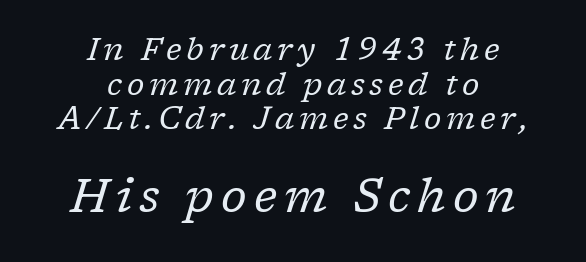
A student would notice the bottom passage is typeset larger than what precedes it. The zone under the glyphs is completely vacant. Stems here are at most as thick as an everyday book face. This sample has the flowing, uneven cadence of proportional lettering.
